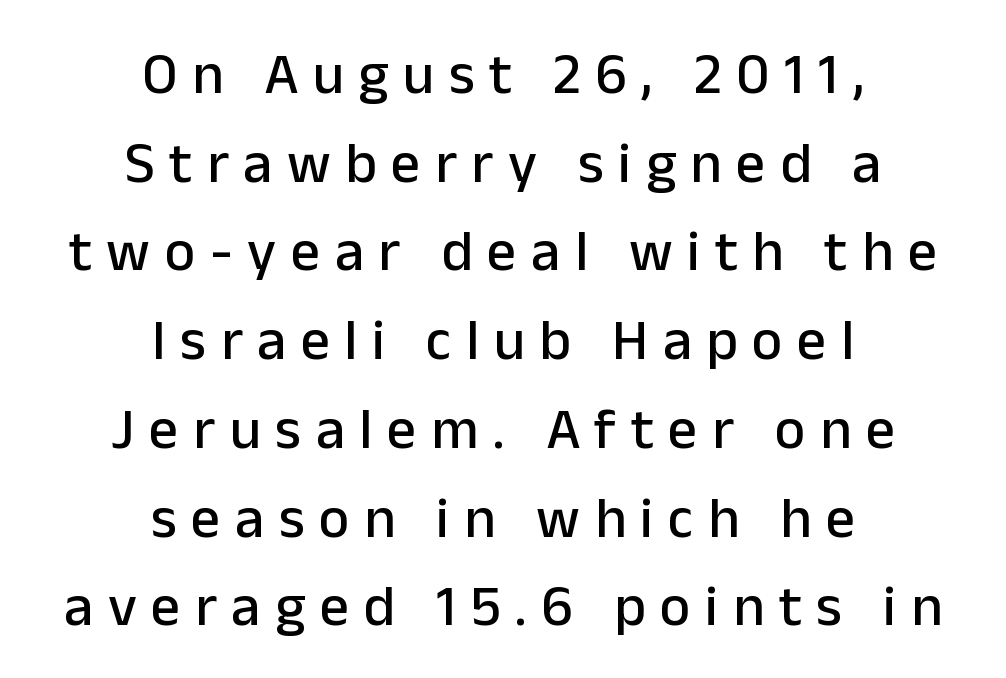
Q: Is the text italic (slanted)? A: No, it is upright.
Q: Is the typeface a serif or a sans-serif typeface? A: Sans-serif.
Q: Is the text underlined? A: No.
Q: How is the paragraph aligned? A: Centered.
Q: Is the spacing between letters normal or unusually wide? A: Unusually wide.
Q: Is the spacing between lines tight, normal or loose? A: Normal.
Q: Width (condensed, normal, or wide)? A: Normal.
Q: Stroke contrast? A: Low.
Q: x-height? A: Medium.
Q: Monospaced? A: No.
